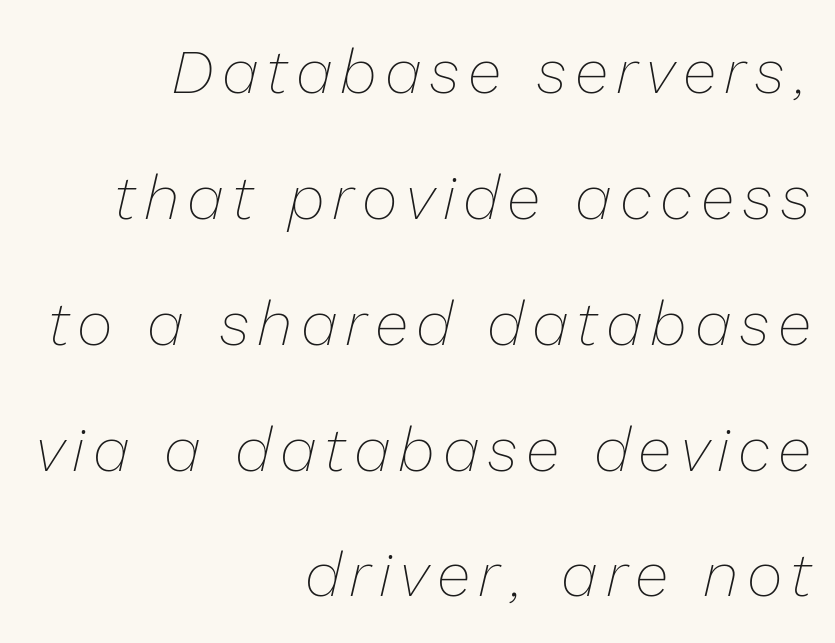
Q: Is the text bold? A: No.
Q: Is the text italic (slanted)? A: Yes, it leans right by about 13 degrees.
Q: Is the text underlined? A: No.
Q: How is the paragraph aligned? A: Right-aligned.
Q: Is the spacing between lines tight, normal or loose? A: Loose.
Q: Width (condensed, normal, or wide)? A: Normal.
Q: Stroke contrast? A: Low.
Q: x-height? A: Medium.
Q: Monospaced? A: No.
